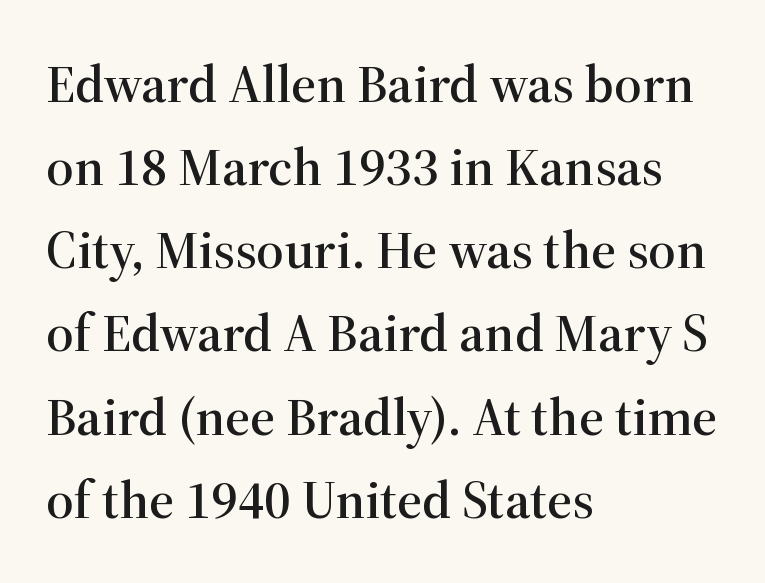
Q: Is the text italic (slanted)? A: No, it is upright.
Q: Is the typeface a serif or a sans-serif typeface? A: Serif.
Q: Is the text underlined? A: No.
Q: How is the paragraph aligned? A: Left-aligned.
Q: Is the spacing between letters normal or unusually wide? A: Normal.
Q: Is the spacing between lines tight, normal or loose? A: Normal.
Q: Width (condensed, normal, or wide)? A: Normal.
Q: Stroke contrast? A: High.
Q: x-height? A: Medium.
Q: Monospaced? A: No.
